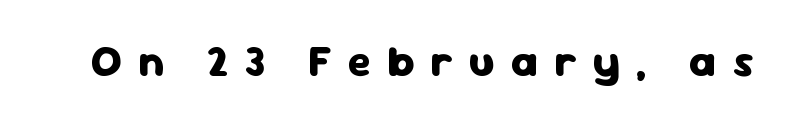
The image shows 43 px heavy sans-serif type, upright; set unusually wide letter spacing (+0.37 em), not underlined; low stroke contrast and a medium x-height.
